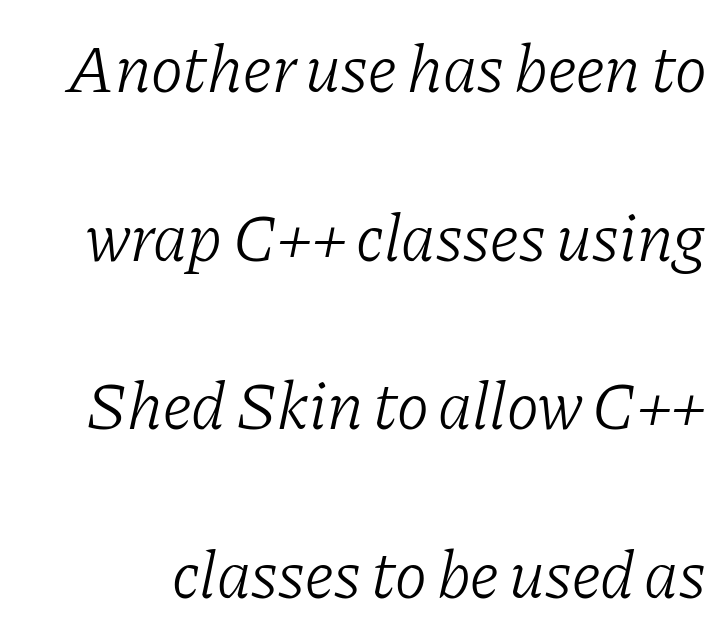
{"serif": "yes", "italic": "yes", "lean": "right", "slant_degrees": 11, "bold": "no", "weight": "light", "width": "normal", "stroke_contrast": "low", "x_height": "medium", "monospaced": "no", "underline": "no", "line_spacing": "loose", "line_spacing_ratio": 2.48, "letter_spacing": "normal", "letter_spacing_em": 0.0, "glyph_px": 68}
